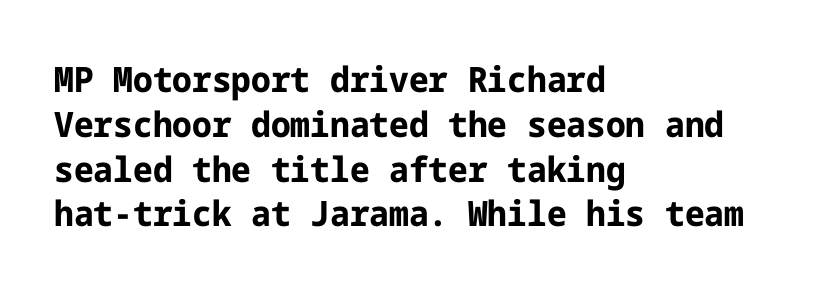
{"serif": "no", "italic": "no", "bold": "yes", "weight": "bold", "width": "normal", "stroke_contrast": "low", "x_height": "medium", "underline": "no", "align": "left", "line_spacing": "normal", "line_spacing_ratio": 1.28, "letter_spacing": "normal", "letter_spacing_em": 0.0, "glyph_px": 35}
